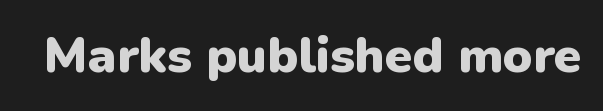
When letters stand straight like this, we call the style roman or upright. The line texture is even and compact thanks to regular tracking. Caption: bold face, heavy strokes. Each letter keeps its own natural width here, so spacing adapts to shape.
